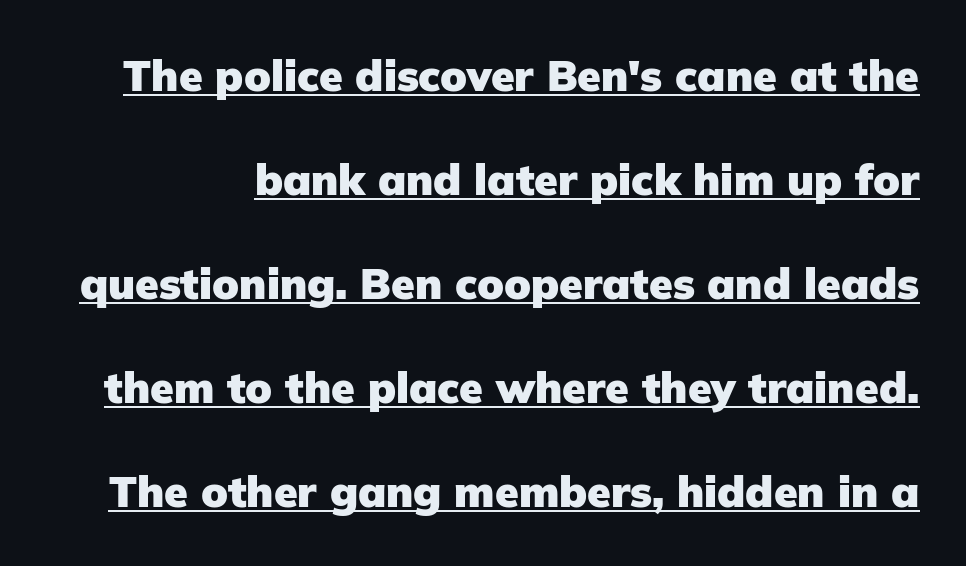
{"serif": "no", "italic": "no", "bold": "yes", "weight": "heavy", "width": "normal", "stroke_contrast": "low", "x_height": "medium", "monospaced": "no", "underline": "yes", "line_spacing": "loose", "line_spacing_ratio": 2.42, "letter_spacing": "normal", "letter_spacing_em": 0.0, "glyph_px": 43}
